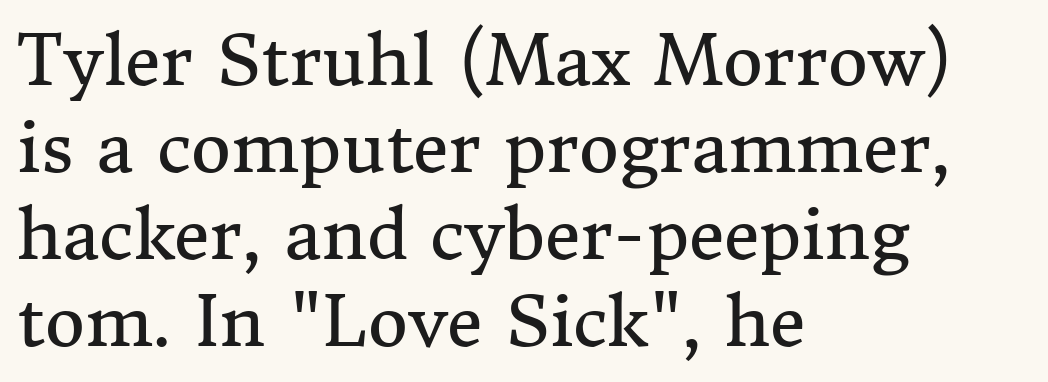
{"serif": "yes", "italic": "no", "bold": "no", "weight": "regular", "width": "normal", "stroke_contrast": "medium", "x_height": "medium", "monospaced": "no", "underline": "no", "align": "left", "line_spacing": "normal", "line_spacing_ratio": 1.26, "letter_spacing": "normal", "letter_spacing_em": 0.0, "glyph_px": 69}
